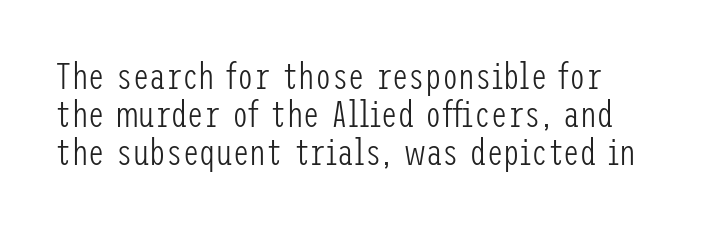
{"serif": "no", "italic": "no", "bold": "no", "weight": "light", "width": "condensed", "stroke_contrast": "low", "x_height": "medium", "underline": "no", "line_spacing": "tight", "line_spacing_ratio": 1.03, "letter_spacing": "normal", "letter_spacing_em": 0.0, "glyph_px": 37}
